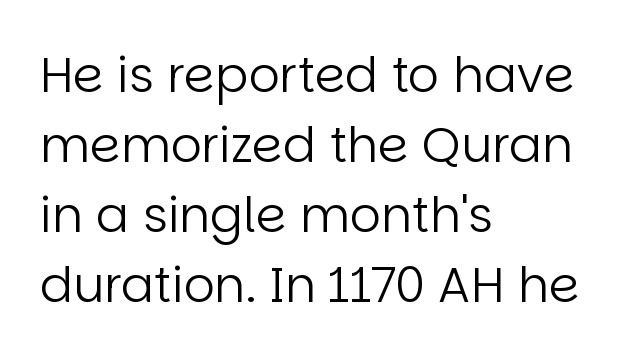
This sample has the flowing, uneven cadence of proportional lettering. Vertical spacing — default. Quick note: underline off. Default kerning and tracking; the words read as compact shapes. Is this a sans? Yes — the strokes have no serifs.
